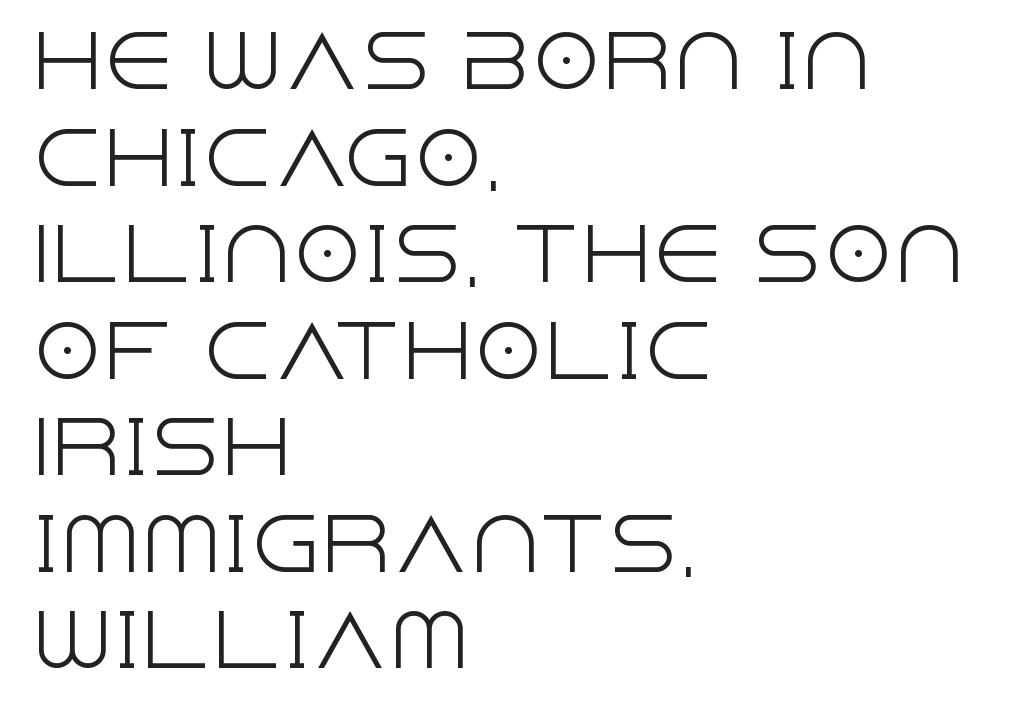
Q: Is the text bold? A: No.
Q: Is the text italic (slanted)? A: No, it is upright.
Q: Is the typeface a serif or a sans-serif typeface? A: Sans-serif.
Q: Is the text underlined? A: No.
Q: How is the paragraph aligned? A: Left-aligned.
Q: Is the spacing between letters normal or unusually wide? A: Normal.
Q: Is the spacing between lines tight, normal or loose? A: Normal.
Q: Width (condensed, normal, or wide)? A: Normal.
Q: x-height? A: Large.
Q: Monospaced? A: No.
